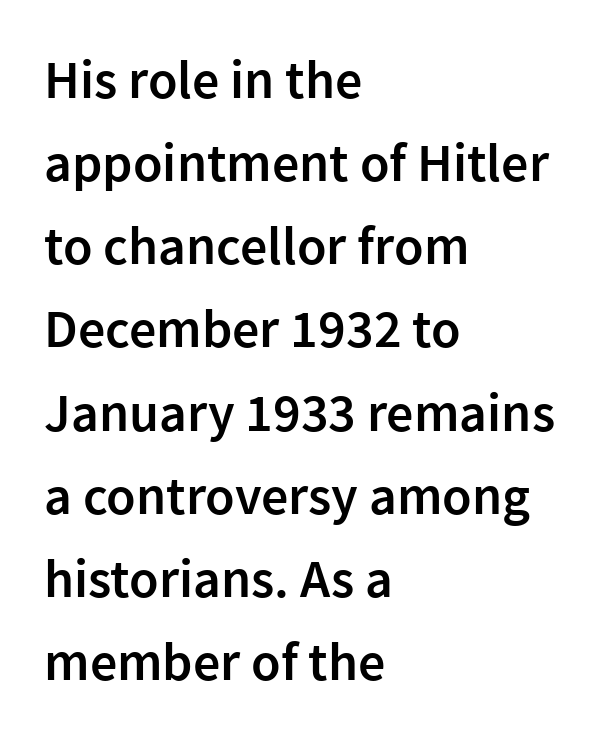
Q: Is the text bold? A: Semi-bold.
Q: Is the text italic (slanted)? A: No, it is upright.
Q: Is the typeface a serif or a sans-serif typeface? A: Sans-serif.
Q: Is the text underlined? A: No.
Q: How is the paragraph aligned? A: Left-aligned.
Q: Is the spacing between letters normal or unusually wide? A: Normal.
Q: Is the spacing between lines tight, normal or loose? A: Normal.
Q: Width (condensed, normal, or wide)? A: Normal.
Q: Stroke contrast? A: Low.
Q: x-height? A: Medium.
Q: Monospaced? A: No.
